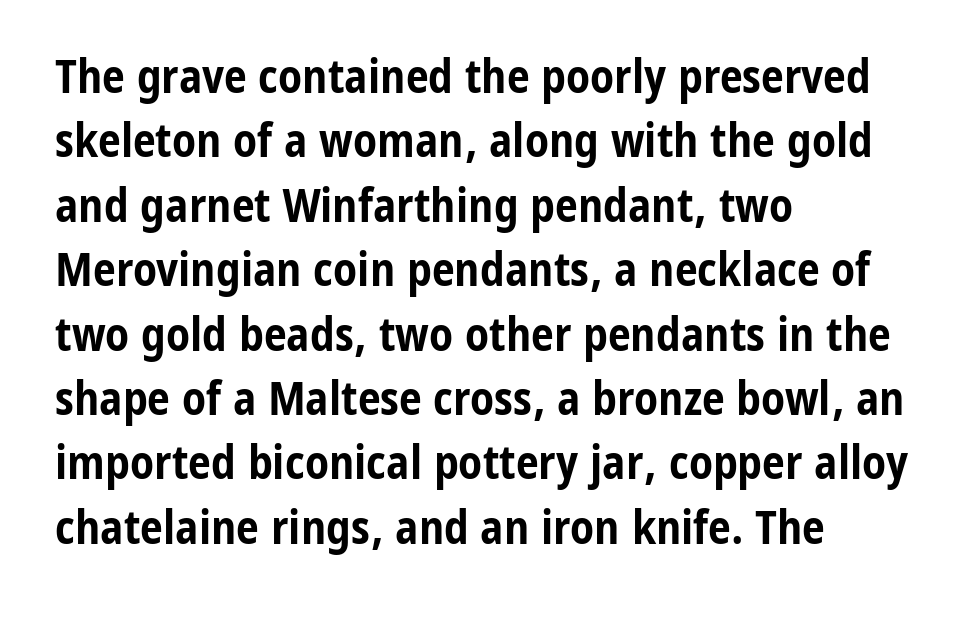
The image shows 46 px bold, condensed sans-serif type, upright; set left-aligned, normal line spacing (1.4x), normal letter spacing, not underlined; low stroke contrast and a medium x-height.
